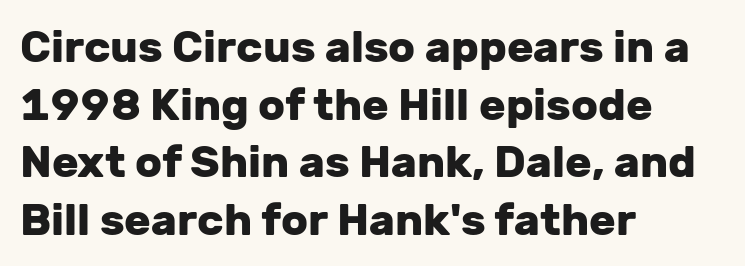
{"serif": "no", "italic": "no", "bold": "yes", "weight": "heavy", "width": "normal", "stroke_contrast": "low", "x_height": "medium", "monospaced": "no", "underline": "no", "align": "left", "line_spacing": "normal", "line_spacing_ratio": 1.31, "letter_spacing": "normal", "letter_spacing_em": 0.0, "glyph_px": 44}
